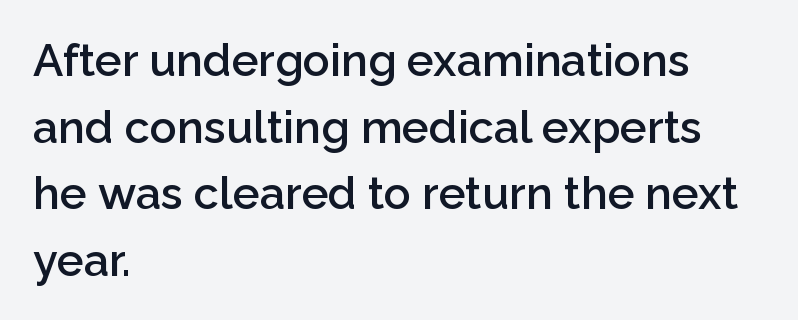
Q: Is the text bold? A: Semi-bold.
Q: Is the text italic (slanted)? A: No, it is upright.
Q: Is the typeface a serif or a sans-serif typeface? A: Sans-serif.
Q: Is the text underlined? A: No.
Q: How is the paragraph aligned? A: Left-aligned.
Q: Is the spacing between letters normal or unusually wide? A: Normal.
Q: Is the spacing between lines tight, normal or loose? A: Normal.
Q: Width (condensed, normal, or wide)? A: Normal.
Q: Stroke contrast? A: Low.
Q: x-height? A: Medium.
Q: Monospaced? A: No.
